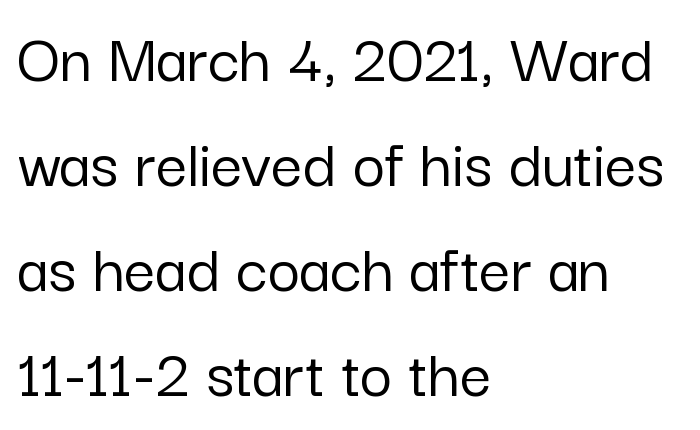
The image shows 70 px sans-serif type, upright; set left-aligned, normal line spacing (1.5x), normal letter spacing, not underlined; low stroke contrast and a medium x-height.
